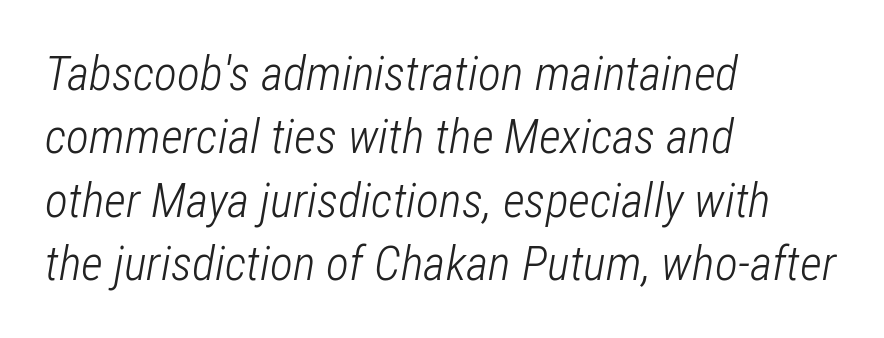
The image shows 48 px light, condensed type, italic (leaning right); set left-aligned, normal line spacing (1.32x), normal letter spacing, not underlined; low stroke contrast and a medium x-height.
